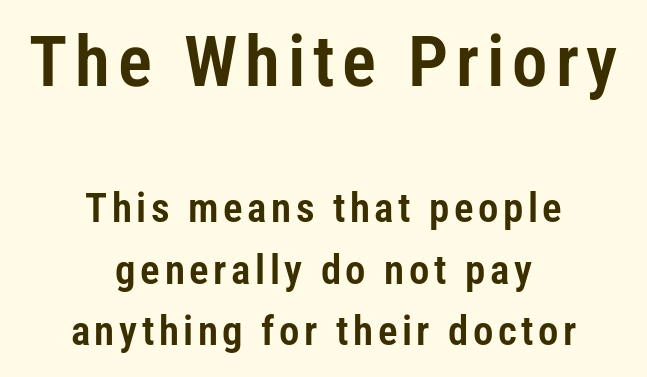
Underlining? Definitely not there. This layout puts the oversized block above and the modest block below. Quick note: not italic, upright. Do the characters align in a grid? No, the font is proportional.
